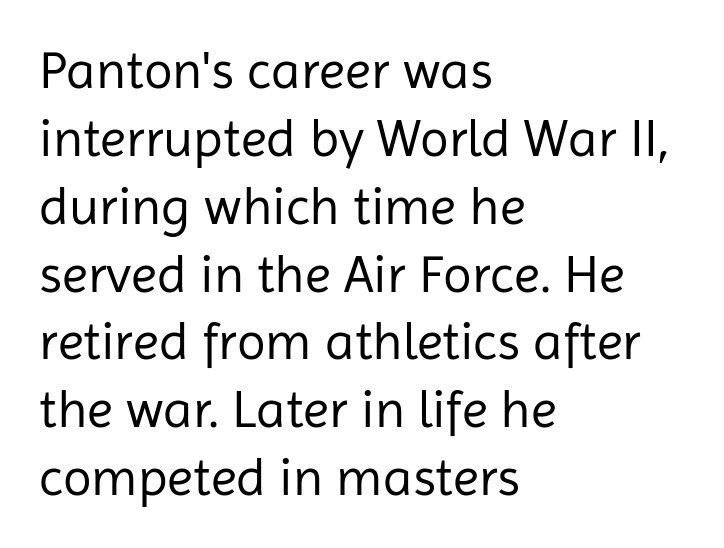
{"serif": "no", "italic": "no", "bold": "no", "weight": "regular", "width": "normal", "stroke_contrast": "low", "x_height": "medium", "monospaced": "no", "underline": "no", "align": "left", "line_spacing": "normal", "line_spacing_ratio": 1.28, "letter_spacing": "normal", "letter_spacing_em": 0.0, "glyph_px": 53}
